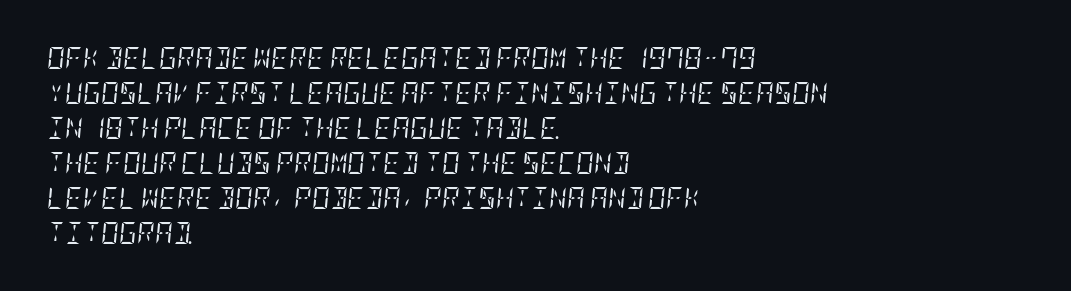
Q: Is the text bold? A: No.
Q: Is the text italic (slanted)? A: Yes, it leans right by about 5 degrees.
Q: Is the text underlined? A: No.
Q: How is the paragraph aligned? A: Left-aligned.
Q: Is the spacing between letters normal or unusually wide? A: Normal.
Q: Is the spacing between lines tight, normal or loose? A: Normal.
